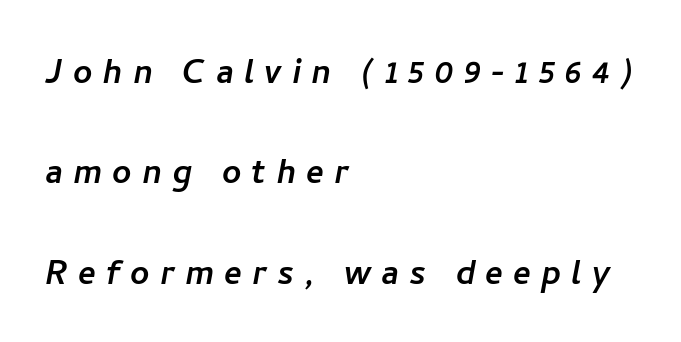
{"serif": "no", "width": "normal", "stroke_contrast": "low", "x_height": "medium", "monospaced": "no", "underline": "no", "align": "left", "line_spacing": "loose", "line_spacing_ratio": 2.39, "letter_spacing": "wide", "letter_spacing_em": 0.24, "glyph_px": 42}
